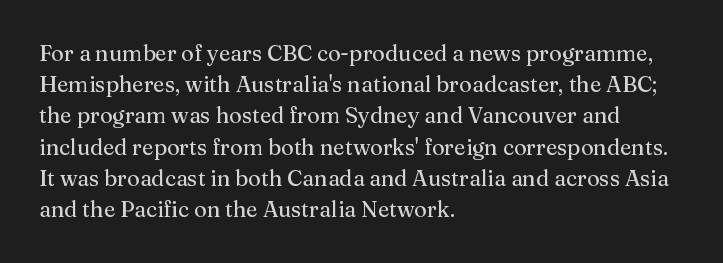
Q: Is the text bold? A: No.
Q: Is the text italic (slanted)? A: No, it is upright.
Q: Is the text underlined? A: No.
Q: How is the paragraph aligned? A: Left-aligned.
Q: Is the spacing between letters normal or unusually wide? A: Normal.
Q: Is the spacing between lines tight, normal or loose? A: Normal.
